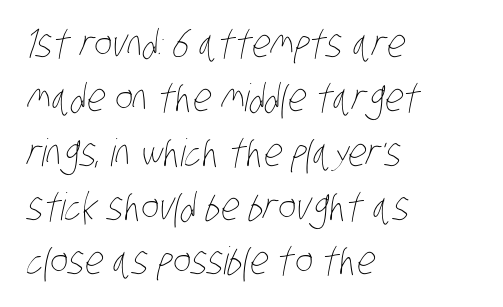
Q: Is the text bold? A: No.
Q: Is the text underlined? A: No.
Q: How is the paragraph aligned? A: Left-aligned.
Q: Is the spacing between letters normal or unusually wide? A: Normal.
Q: Is the spacing between lines tight, normal or loose? A: Normal.
Q: Width (condensed, normal, or wide)? A: Condensed.
Q: Stroke contrast? A: Low.
Q: x-height? A: Large.
Q: Monospaced? A: No.
